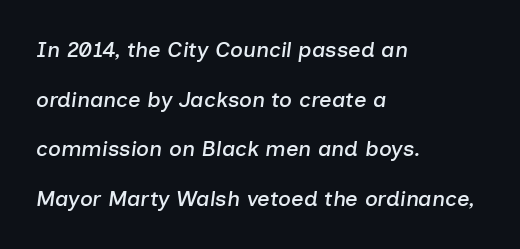
The image shows 22 px text type, italic (leaning right); set left-aligned, loose line spacing (2.26x), normal letter spacing, not underlined.
